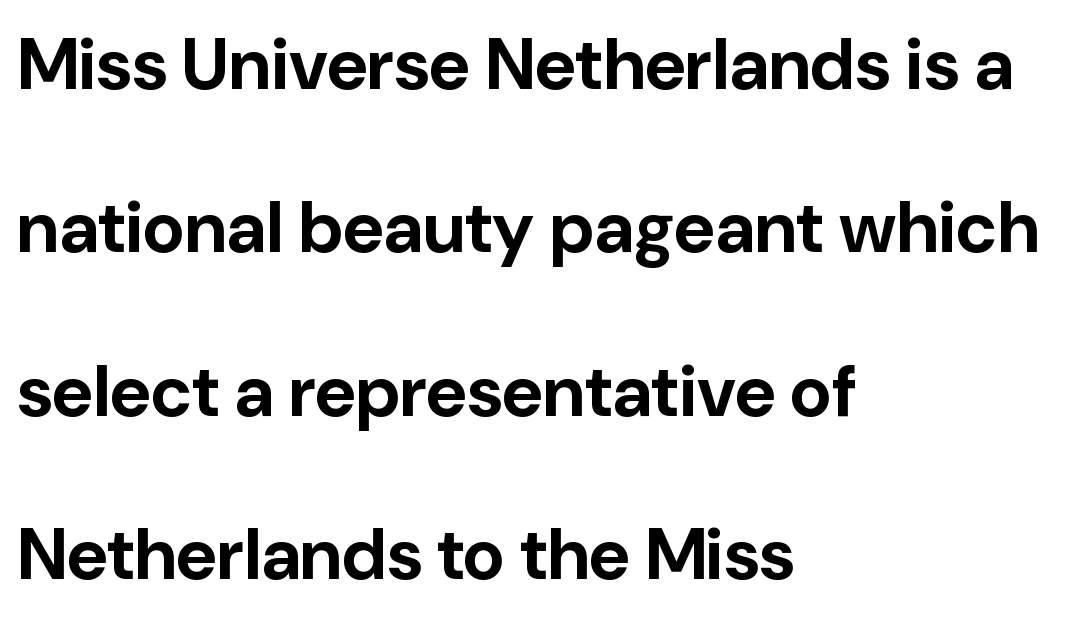
{"serif": "no", "italic": "no", "bold": "yes", "weight": "bold", "width": "normal", "stroke_contrast": "low", "x_height": "medium", "monospaced": "no", "underline": "no", "align": "left", "line_spacing": "loose", "line_spacing_ratio": 2.27, "letter_spacing": "normal", "letter_spacing_em": 0.0, "glyph_px": 72}
